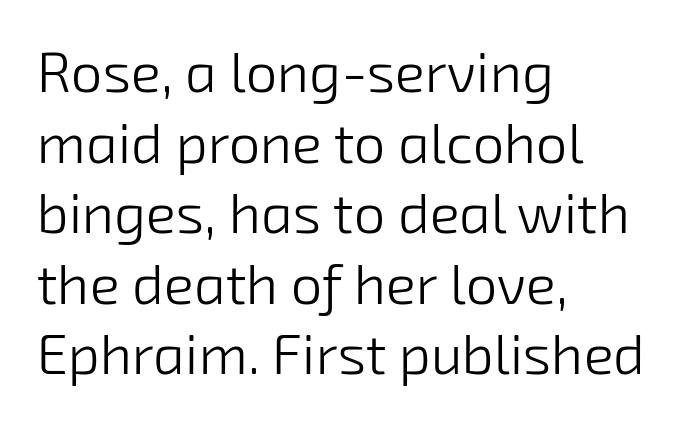
Q: Is the text bold? A: No.
Q: Is the typeface a serif or a sans-serif typeface? A: Sans-serif.
Q: Is the text underlined? A: No.
Q: How is the paragraph aligned? A: Left-aligned.
Q: Is the spacing between letters normal or unusually wide? A: Normal.
Q: Is the spacing between lines tight, normal or loose? A: Normal.
Q: Width (condensed, normal, or wide)? A: Normal.
Q: Stroke contrast? A: Low.
Q: x-height? A: Medium.
Q: Monospaced? A: No.
